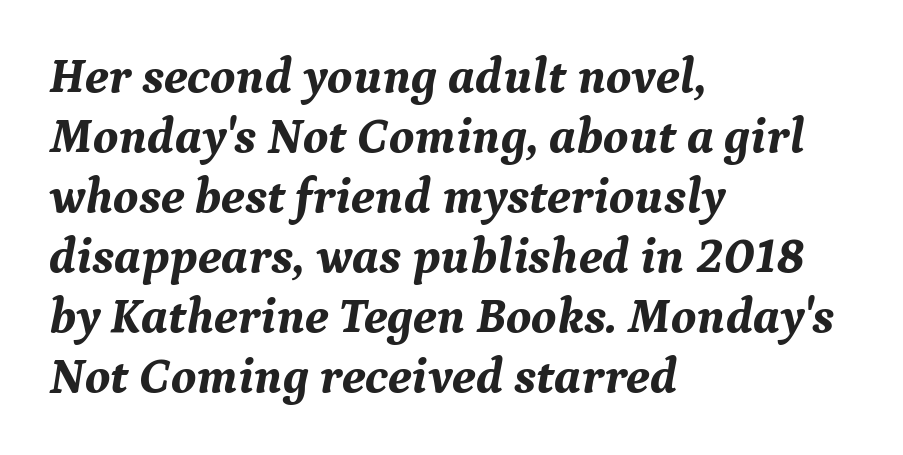
{"serif": "yes", "italic": "yes", "lean": "right", "slant_degrees": 9, "bold": "yes", "weight": "bold", "width": "normal", "stroke_contrast": "medium", "x_height": "medium", "monospaced": "no", "underline": "no", "align": "left", "line_spacing_ratio": 1.2, "letter_spacing": "normal", "letter_spacing_em": 0.0, "glyph_px": 50}
